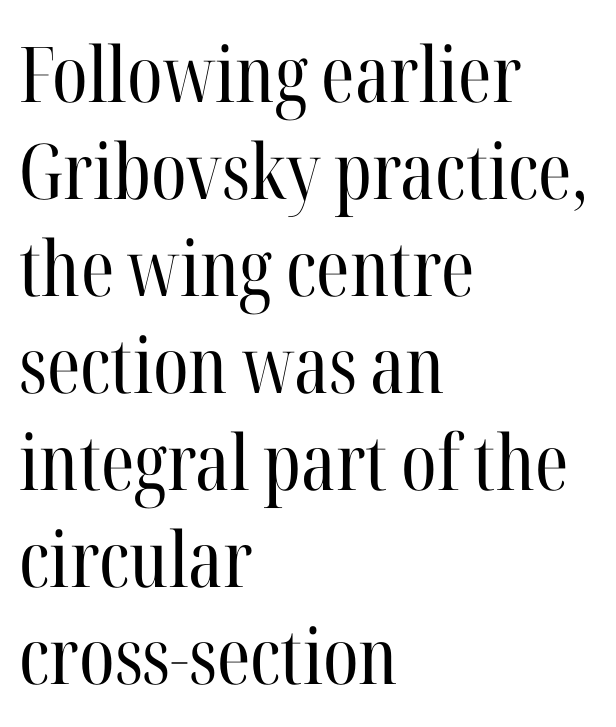
The passage shown stacks its lines at a standard gap. In terms of letterspacing, this is plain default setting. Little horizontal feet cap the strokes, marking this as serif type. This sample is left-justified, so line endings fall wherever the words run out. No italicization has been applied; the sample stays upright.
